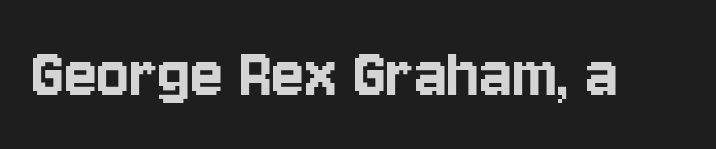
Q: Is the text italic (slanted)? A: No, it is upright.
Q: Is the typeface a serif or a sans-serif typeface? A: Sans-serif.
Q: Is the text underlined? A: No.
Q: Is the spacing between letters normal or unusually wide? A: Normal.
Q: Width (condensed, normal, or wide)? A: Condensed.
Q: Stroke contrast? A: Low.
Q: x-height? A: Large.
Q: Monospaced? A: No.
